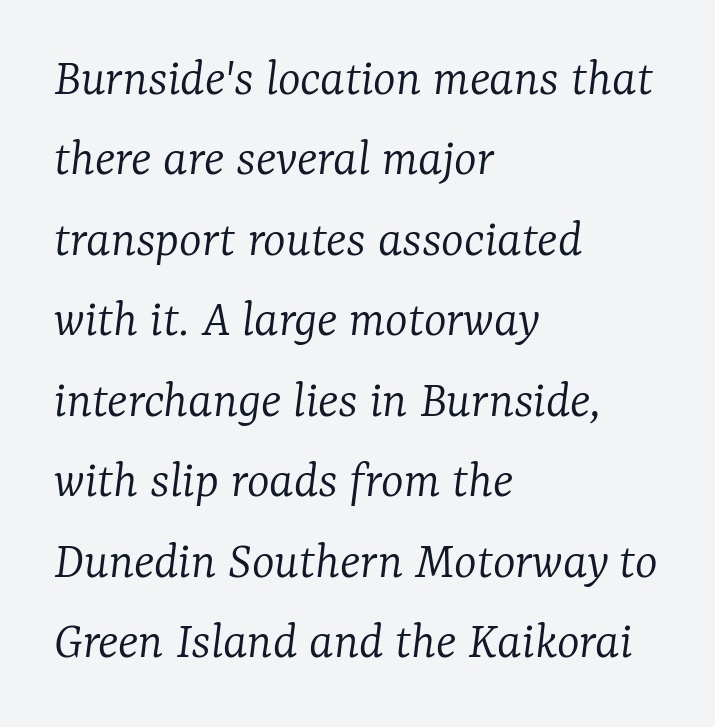
{"serif": "yes", "italic": "yes", "lean": "right", "slant_degrees": 7, "bold": "no", "weight": "light", "width": "normal", "stroke_contrast": "low", "x_height": "medium", "monospaced": "no", "underline": "no", "align": "left", "line_spacing": "normal", "line_spacing_ratio": 1.49, "letter_spacing": "normal", "letter_spacing_em": 0.0, "glyph_px": 54}
